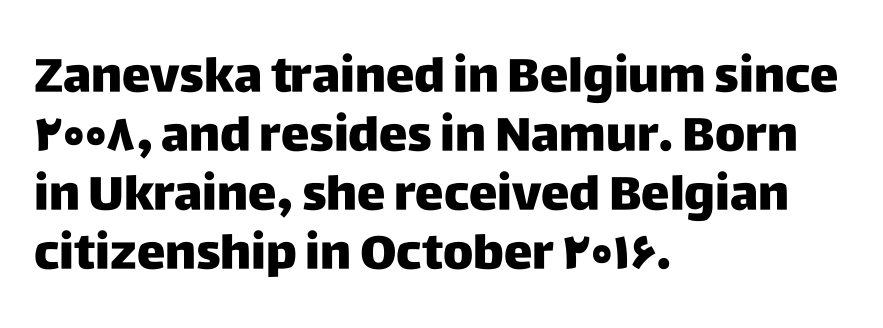
Q: Is the text italic (slanted)? A: No, it is upright.
Q: Is the typeface a serif or a sans-serif typeface? A: Sans-serif.
Q: Is the text underlined? A: No.
Q: How is the paragraph aligned? A: Left-aligned.
Q: Is the spacing between letters normal or unusually wide? A: Normal.
Q: Width (condensed, normal, or wide)? A: Normal.
Q: Stroke contrast? A: Low.
Q: x-height? A: Large.
Q: Monospaced? A: No.
